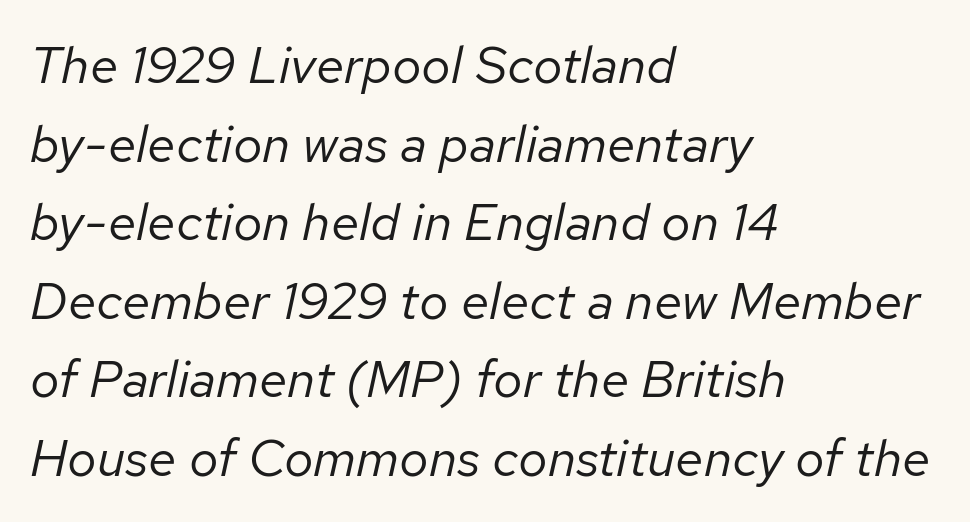
The image shows 52 px regular-weight type, italic (leaning right); set left-aligned, normal line spacing (1.51x), normal letter spacing, not underlined; low stroke contrast and a medium x-height.
